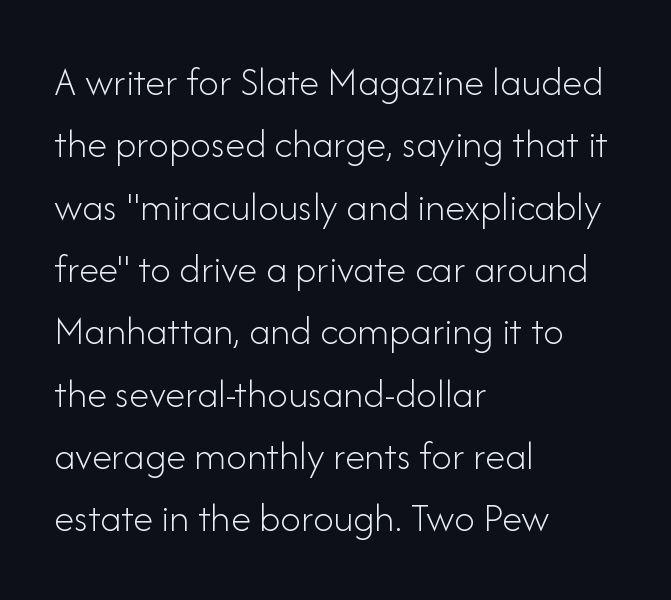
This sample has the flowing, uneven cadence of proportional lettering. This rendering features lettering with no underline. Is there much room between lines? A standard amount, neither cramped nor airy. Does extra space separate the letters? No, they use regular spacing. The lines in this sample share a left origin and differ only in where they stop.
